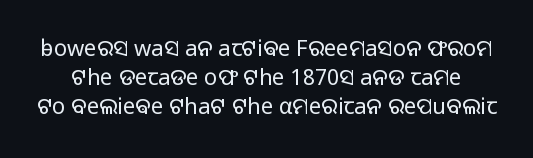
{"italic": "no", "bold": "no", "underline": "no", "line_spacing": "normal", "line_spacing_ratio": 1.31, "letter_spacing": "normal", "letter_spacing_em": 0.0, "glyph_px": 22}
